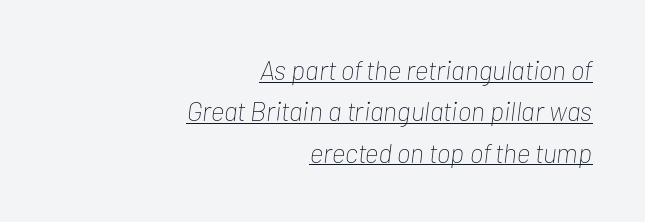
Q: Is the text bold? A: No.
Q: Is the text italic (slanted)? A: Yes, it leans right by about 7 degrees.
Q: Is the text underlined? A: Yes.
Q: How is the paragraph aligned? A: Right-aligned.
Q: Is the spacing between letters normal or unusually wide? A: Normal.
Q: Is the spacing between lines tight, normal or loose? A: Normal.
